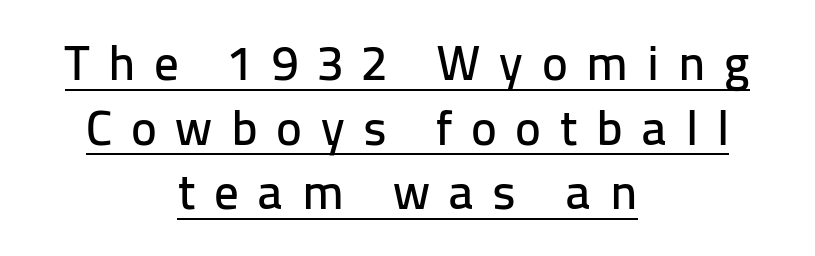
{"serif": "no", "italic": "no", "width": "normal", "stroke_contrast": "low", "x_height": "medium", "monospaced": "no", "underline": "yes", "align": "center", "line_spacing": "normal", "line_spacing_ratio": 1.32, "letter_spacing": "wide", "letter_spacing_em": 0.38, "glyph_px": 49}
